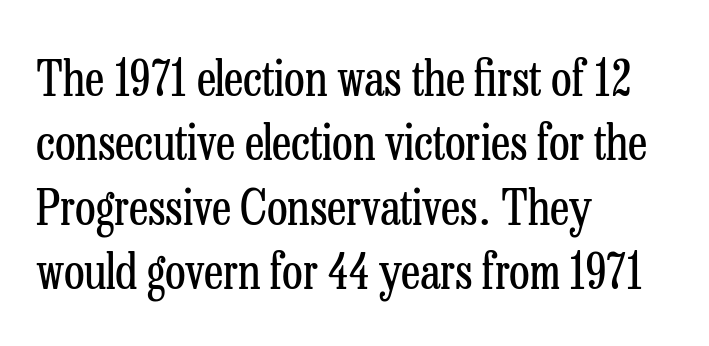
Q: Is the text bold? A: No.
Q: Is the text italic (slanted)? A: No, it is upright.
Q: Is the typeface a serif or a sans-serif typeface? A: Serif.
Q: Is the text underlined? A: No.
Q: How is the paragraph aligned? A: Left-aligned.
Q: Is the spacing between letters normal or unusually wide? A: Normal.
Q: Is the spacing between lines tight, normal or loose? A: Normal.
Q: Width (condensed, normal, or wide)? A: Condensed.
Q: Stroke contrast? A: Low.
Q: x-height? A: Medium.
Q: Monospaced? A: No.
